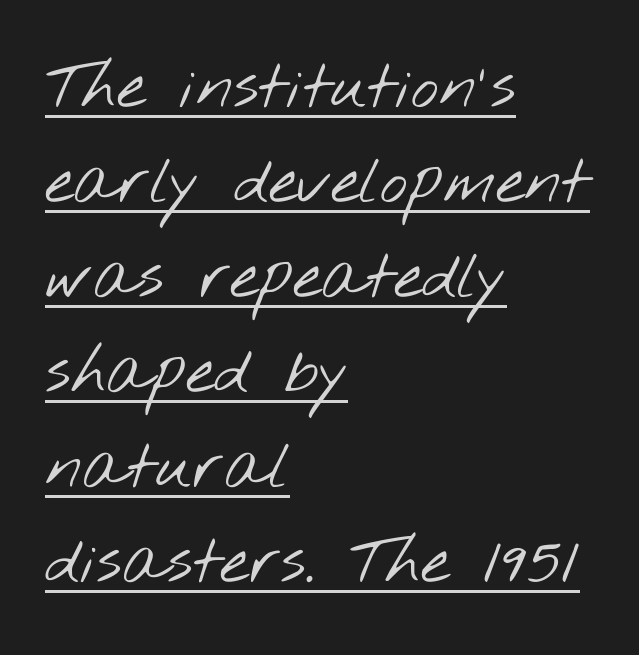
Q: Is the text bold? A: No.
Q: Is the typeface a serif or a sans-serif typeface? A: Sans-serif.
Q: Is the text underlined? A: Yes.
Q: How is the paragraph aligned? A: Left-aligned.
Q: Is the spacing between letters normal or unusually wide? A: Normal.
Q: Is the spacing between lines tight, normal or loose? A: Normal.
Q: Width (condensed, normal, or wide)? A: Wide.
Q: Stroke contrast? A: Low.
Q: x-height? A: Small.
Q: Monospaced? A: No.
